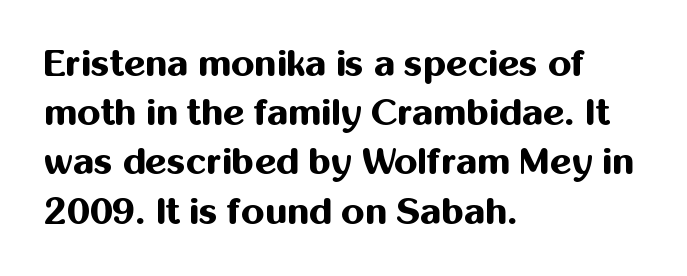
The image shows 37 px bold sans-serif type, upright; set left-aligned, normal line spacing (1.33x), normal letter spacing, not underlined; medium stroke contrast and a medium x-height.
